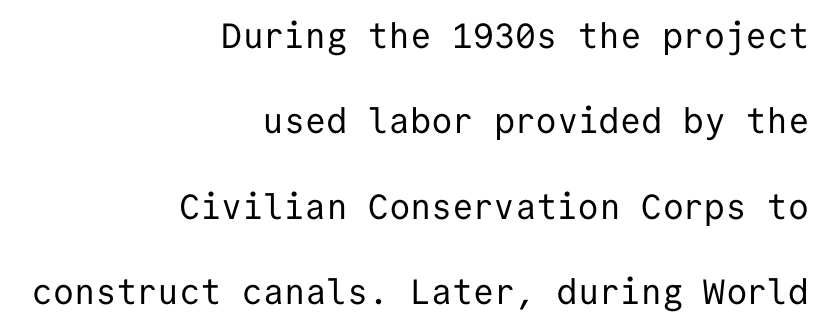
{"serif": "no", "italic": "no", "bold": "no", "weight": "regular", "width": "normal", "stroke_contrast": "low", "x_height": "medium", "monospaced": "yes", "underline": "no", "align": "right", "line_spacing": "loose", "line_spacing_ratio": 2.44, "letter_spacing": "normal", "letter_spacing_em": 0.0, "glyph_px": 35}
